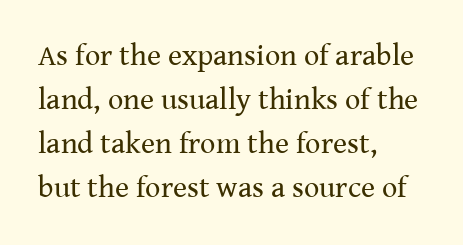
Q: Is the text bold? A: No.
Q: Is the text italic (slanted)? A: No, it is upright.
Q: Is the typeface a serif or a sans-serif typeface? A: Serif.
Q: Is the text underlined? A: No.
Q: How is the paragraph aligned? A: Left-aligned.
Q: Is the spacing between letters normal or unusually wide? A: Normal.
Q: Is the spacing between lines tight, normal or loose? A: Normal.
Q: Width (condensed, normal, or wide)? A: Normal.
Q: Stroke contrast? A: Medium.
Q: x-height? A: Medium.
Q: Monospaced? A: No.
